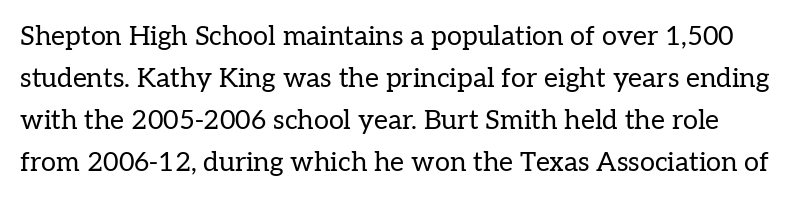
Plain, unruled lines of type. The specimen reads as upright at a glance. Normally led — the rows are evenly, conventionally spaced. The rendering keeps characters at their native spacing.
